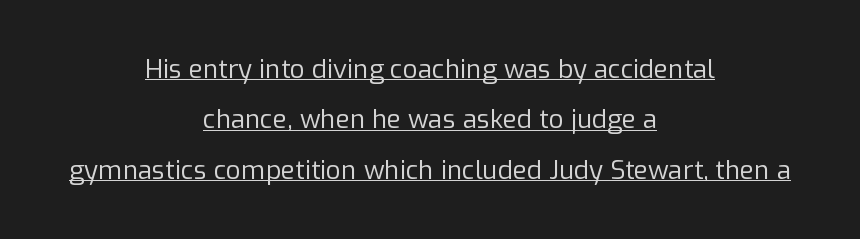
The image shows 26 px text type, upright; set centered, loose line spacing (1.94x), normal letter spacing, underlined.
